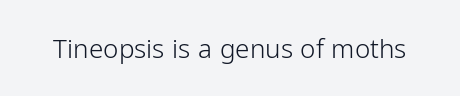
A roman cut, with each character standing at attention. Decoration check: the copy has no underline. The gaps between neighbouring characters are ordinary and unremarkable. Bold? No — there's no thickening of the strokes.
